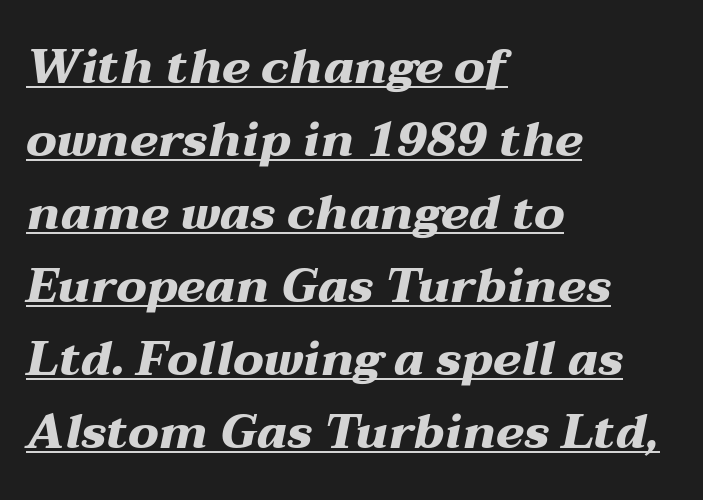
A continuous stroke trails under the words, as in a hyperlink. Yep, that's italic — everything's leaning. Whoever set this chose a conventional vertical rhythm. These lines are rendered in a variable-pitch font. Which margin do the lines hug? The left one — the right edge is uneven. Strokes here are thick enough to call this a true bold.
